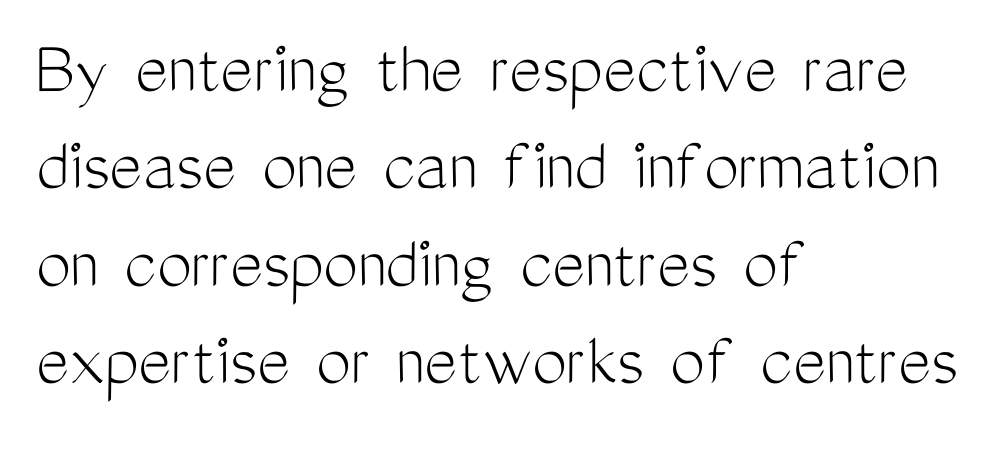
Interline gaps are of average width in this sample. Beneath every word, the page is bare. Words appear dense and cohesive because spacing is normal. These lines stack with their left ends in a neat column.
